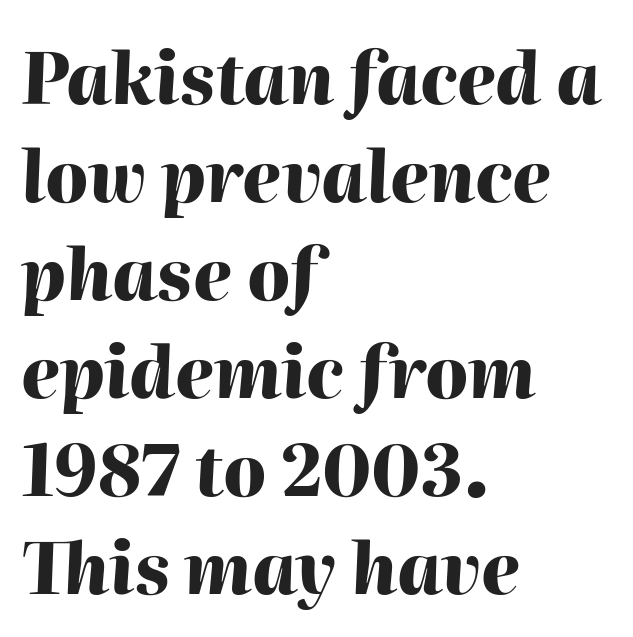
Q: Is the text bold? A: Yes.
Q: Is the text italic (slanted)? A: Yes, it leans right by about 2 degrees.
Q: Is the text underlined? A: No.
Q: How is the paragraph aligned? A: Left-aligned.
Q: Is the spacing between letters normal or unusually wide? A: Normal.
Q: Is the spacing between lines tight, normal or loose? A: Normal.
Q: Width (condensed, normal, or wide)? A: Normal.
Q: Stroke contrast? A: High.
Q: x-height? A: Medium.
Q: Monospaced? A: No.
